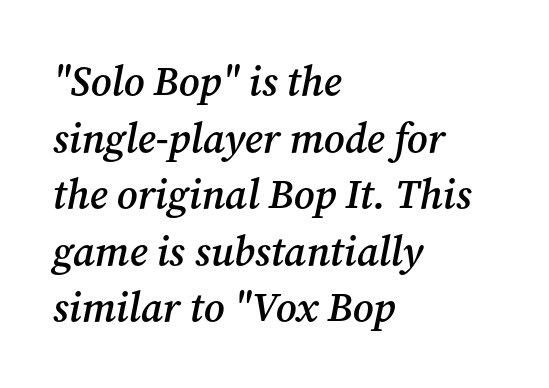
Each line starts at the same left margin while the right side varies. Firm but not heavy-handed strokes: this text is semibold. Beneath every word, the page is bare. The letters advance in unequal steps, a hallmark of proportional type. What's the leading like? Ordinary, nothing unusual. Style check: oblique.
